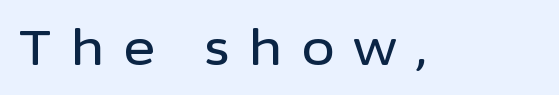
{"serif": "no", "italic": "no", "width": "normal", "stroke_contrast": "low", "x_height": "medium", "monospaced": "no", "underline": "no", "letter_spacing": "wide", "letter_spacing_em": 0.38, "glyph_px": 49}
